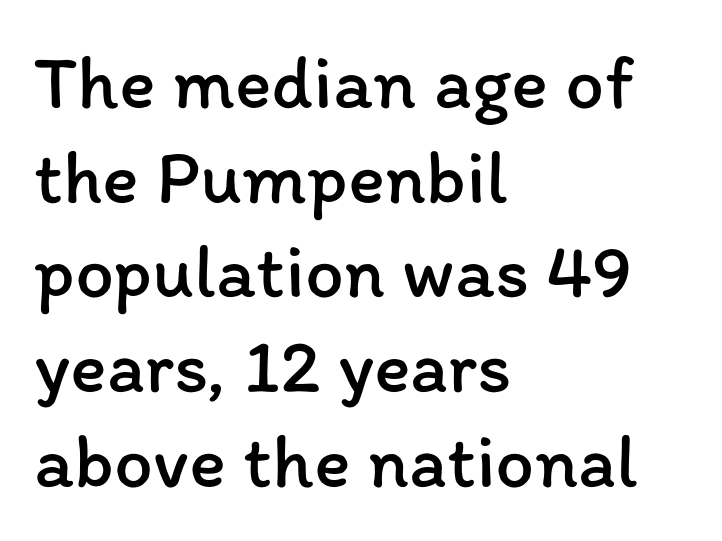
{"italic": "no", "bold": "no", "weight": "regular", "width": "normal", "stroke_contrast": "low", "x_height": "medium", "monospaced": "no", "underline": "no", "align": "left", "line_spacing_ratio": 1.23, "letter_spacing": "normal", "letter_spacing_em": 0.0, "glyph_px": 77}
